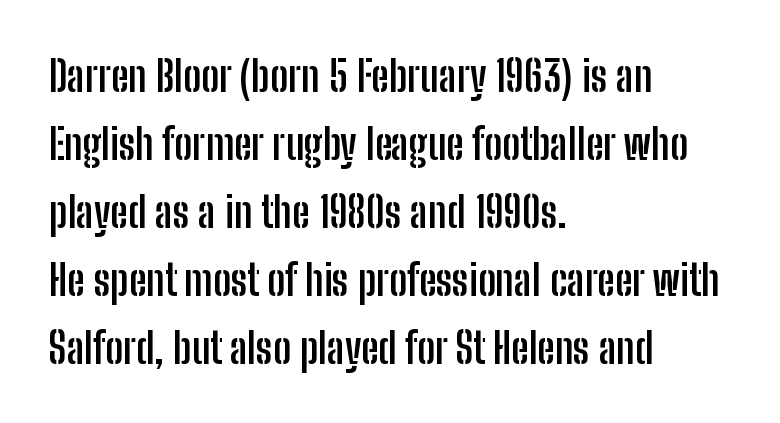
The font family rendered here belongs to the sans-serif group. Is this a fixed-width face? No — the glyphs have proportional, varying widths. These lines are set flush left with a ragged right edge. The line texture is even and compact thanks to regular tracking. Honestly, the row spacing looks completely unremarkable.
